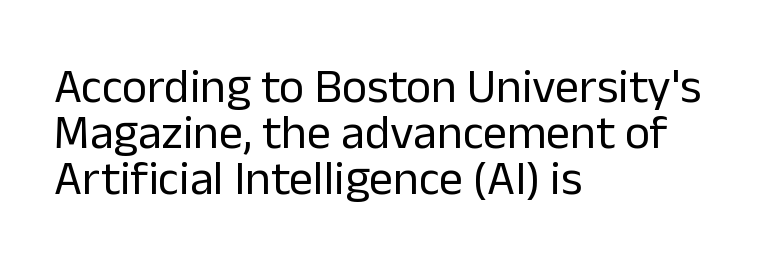
{"serif": "no", "italic": "no", "bold": "no", "weight": "regular", "width": "normal", "stroke_contrast": "low", "x_height": "medium", "monospaced": "no", "underline": "no", "align": "left", "line_spacing": "tight", "line_spacing_ratio": 0.96, "letter_spacing": "normal", "letter_spacing_em": 0.0, "glyph_px": 48}
